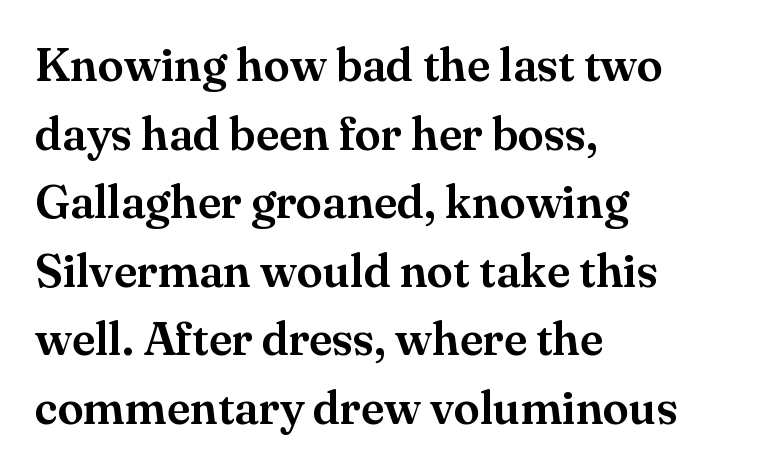
Q: Is the text italic (slanted)? A: No, it is upright.
Q: Is the typeface a serif or a sans-serif typeface? A: Serif.
Q: Is the text underlined? A: No.
Q: How is the paragraph aligned? A: Left-aligned.
Q: Is the spacing between letters normal or unusually wide? A: Normal.
Q: Is the spacing between lines tight, normal or loose? A: Normal.
Q: Width (condensed, normal, or wide)? A: Normal.
Q: Stroke contrast? A: Medium.
Q: x-height? A: Small.
Q: Monospaced? A: No.
